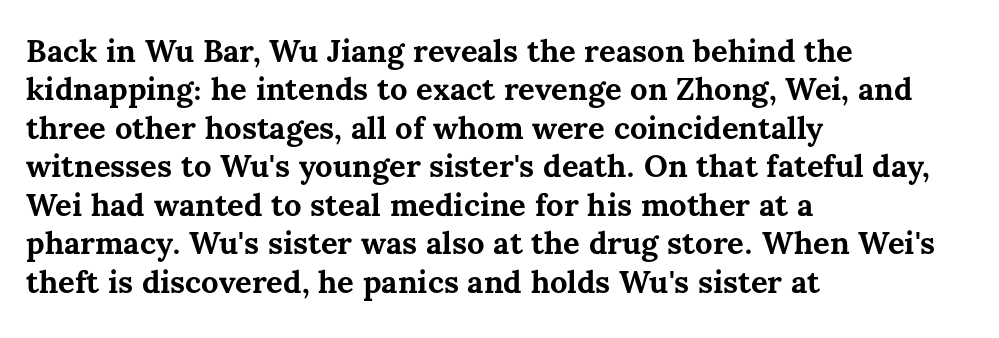
The image shows 31 px bold type, upright; set left-aligned, line spacing 1.24x, normal letter spacing, not underlined; medium stroke contrast and a medium x-height.
